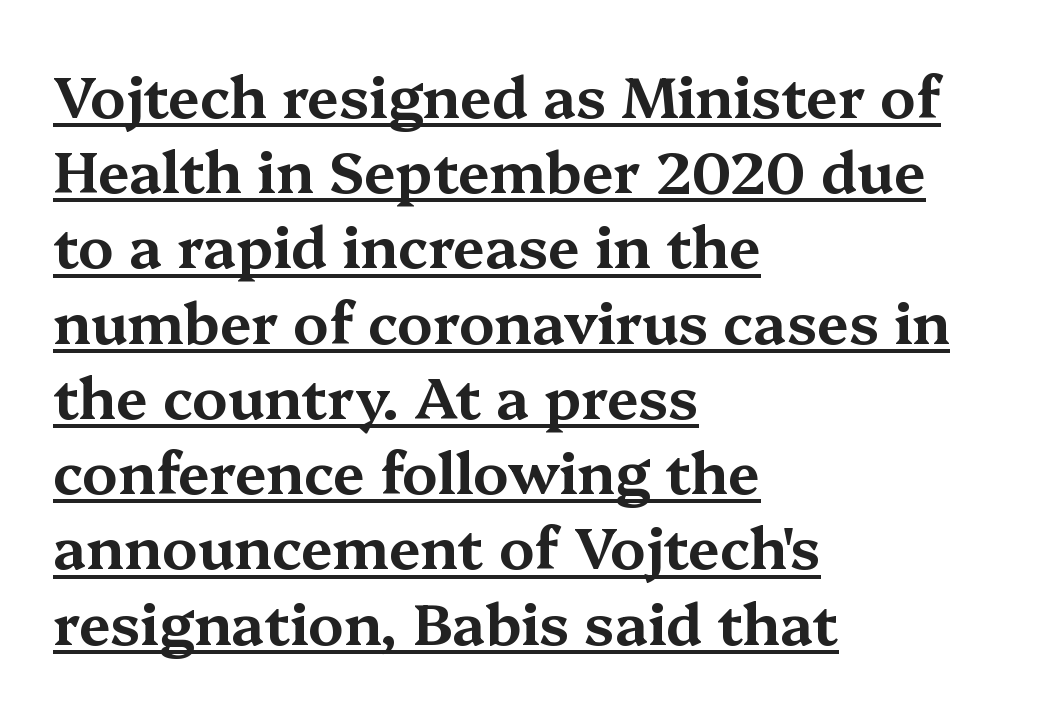
{"serif": "yes", "italic": "no", "width": "wide", "stroke_contrast": "medium", "x_height": "medium", "monospaced": "no", "underline": "yes", "align": "left", "line_spacing": "normal", "line_spacing_ratio": 1.32, "letter_spacing": "normal", "letter_spacing_em": 0.0, "glyph_px": 57}
